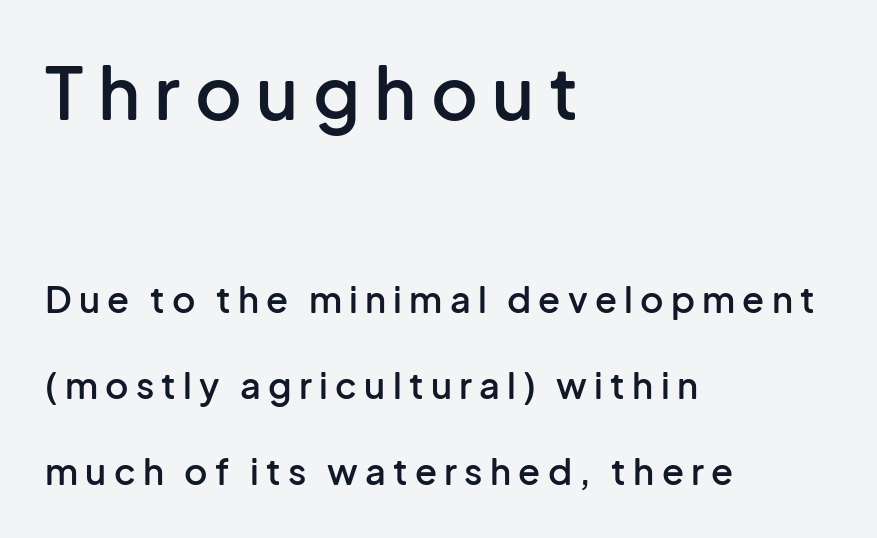
The image shows 72 px semibold sans-serif type, upright; set left-aligned, loose line spacing (2.39x), unusually wide letter spacing (+0.2 em), not underlined; the first (top) block is 2.0x larger; low stroke contrast and a medium x-height.
